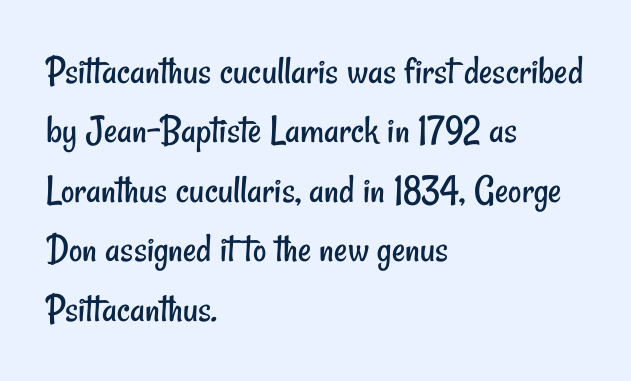
The rows are spaced the way most documents space them. What kind of face is this? One without serifs — a sans. All the whitespace from short lines collects on the right. Default kerning and tracking; the words read as compact shapes. Clear beneath every line of the passage.
